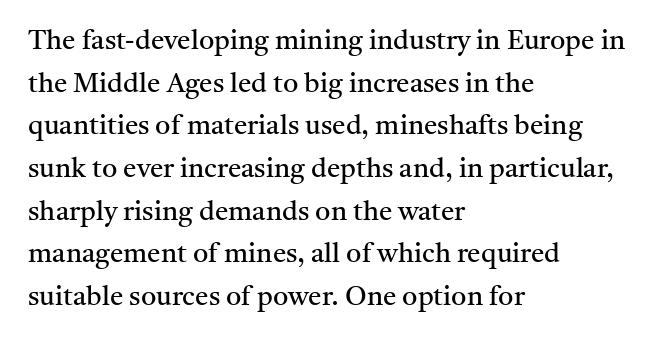
{"italic": "no", "bold": "no", "underline": "no", "align": "left", "line_spacing": "normal", "line_spacing_ratio": 1.58, "letter_spacing": "normal", "letter_spacing_em": 0.0, "glyph_px": 27}
